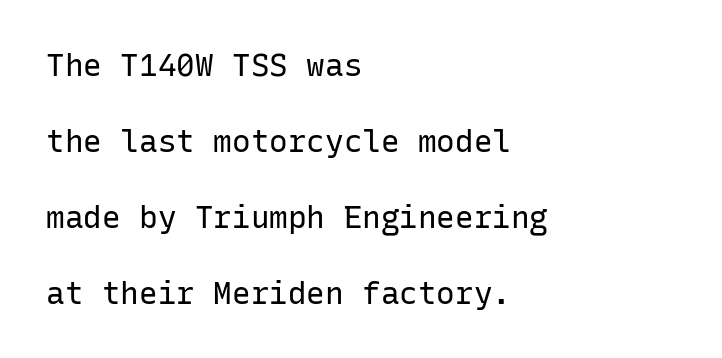
{"serif": "no", "italic": "no", "bold": "no", "weight": "regular", "width": "normal", "stroke_contrast": "low", "x_height": "medium", "monospaced": "yes", "underline": "no", "align": "left", "line_spacing": "loose", "line_spacing_ratio": 2.45, "letter_spacing": "normal", "letter_spacing_em": 0.0, "glyph_px": 31}
